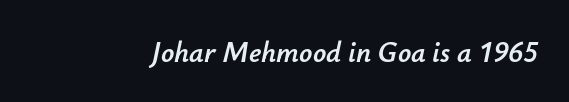
The image shows 29 px text type, italic (leaning right); set normal letter spacing, not underlined; low stroke contrast and a small x-height.
